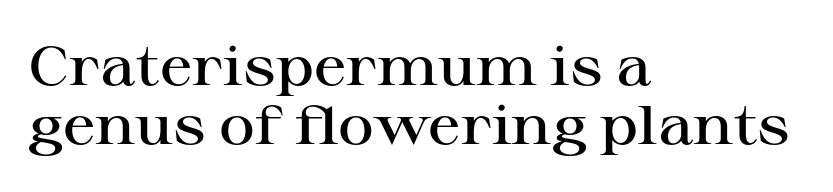
{"serif": "yes", "italic": "no", "bold": "semi", "weight": "semibold", "width": "wide", "stroke_contrast": "high", "x_height": "medium", "monospaced": "no", "underline": "no", "align": "left", "line_spacing": "tight", "line_spacing_ratio": 1.08, "letter_spacing": "normal", "letter_spacing_em": 0.0, "glyph_px": 55}
